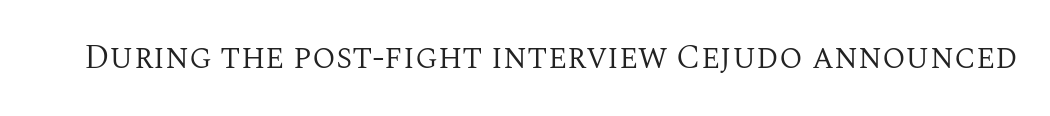
Tall strokes in this sample are plumb rather than angled. Here the designer chose a conventional face with non-uniform glyph widths. Is this a heavy cut? Hardly; it is regular or lighter. The rendering shows small feet on the letterforms — a serif design. Underlining? Definitely not there.
